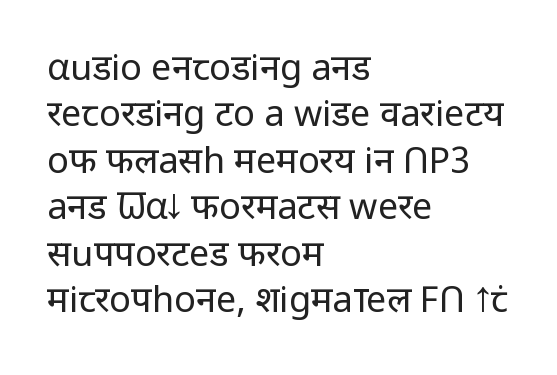
The image shows 36 px regular-weight sans-serif type, upright; set left-aligned, normal line spacing (1.29x), normal letter spacing, not underlined; low stroke contrast and a medium x-height.
